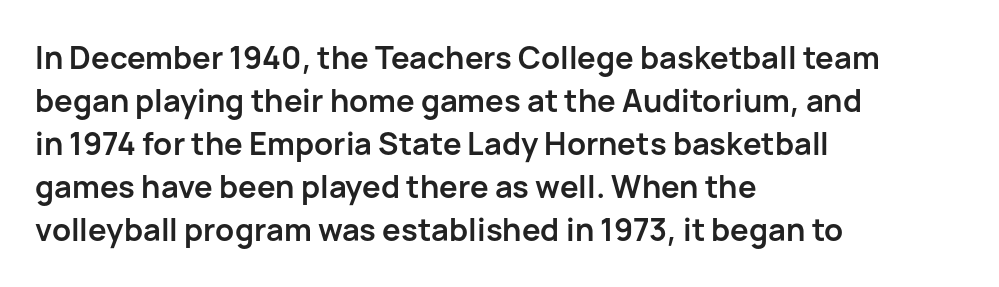
The lettering stays uniformly vertical, giving the passage a roman look. In terms of letterspacing, this is plain default setting. Line spacing here is normal. Serif or sans? Sans — the stroke terminals are bare.
